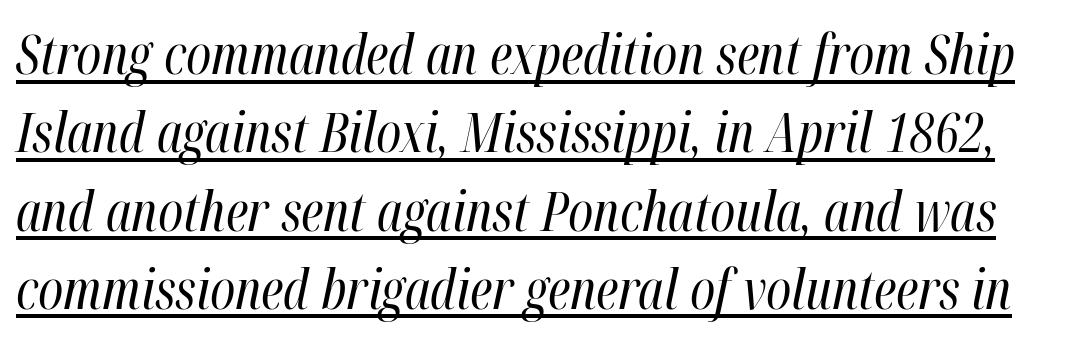
{"italic": "yes", "lean": "right", "slant_degrees": 12, "bold": "no", "weight": "regular", "width": "condensed", "stroke_contrast": "high", "x_height": "medium", "monospaced": "no", "underline": "yes", "line_spacing": "normal", "line_spacing_ratio": 1.45, "letter_spacing": "normal", "letter_spacing_em": 0.0, "glyph_px": 54}
